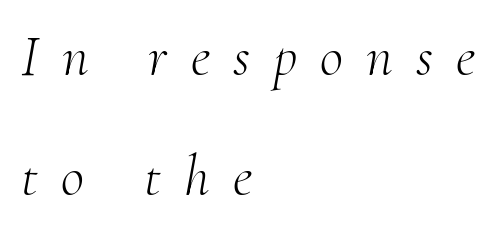
{"serif": "yes", "italic": "yes", "lean": "right", "slant_degrees": 10, "bold": "no", "weight": "light", "width": "normal", "stroke_contrast": "medium", "x_height": "small", "monospaced": "no", "underline": "no", "align": "left", "line_spacing": "loose", "line_spacing_ratio": 2.11, "letter_spacing": "wide", "letter_spacing_em": 0.41, "glyph_px": 57}
